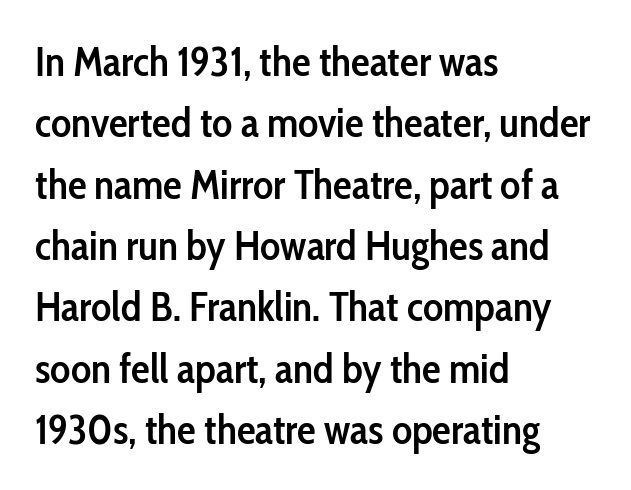
Q: Is the text bold? A: Semi-bold.
Q: Is the text italic (slanted)? A: No, it is upright.
Q: Is the typeface a serif or a sans-serif typeface? A: Sans-serif.
Q: Is the text underlined? A: No.
Q: How is the paragraph aligned? A: Left-aligned.
Q: Is the spacing between letters normal or unusually wide? A: Normal.
Q: Is the spacing between lines tight, normal or loose? A: Normal.
Q: Width (condensed, normal, or wide)? A: Condensed.
Q: Stroke contrast? A: Low.
Q: x-height? A: Medium.
Q: Monospaced? A: No.
